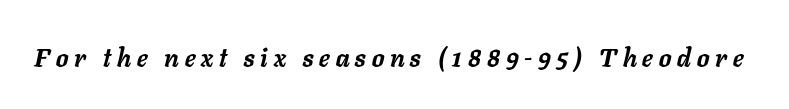
Q: Is the text bold? A: Yes.
Q: Is the text italic (slanted)? A: Yes, it leans right by about 11 degrees.
Q: Is the text underlined? A: No.
Q: Is the spacing between letters normal or unusually wide? A: Unusually wide.
